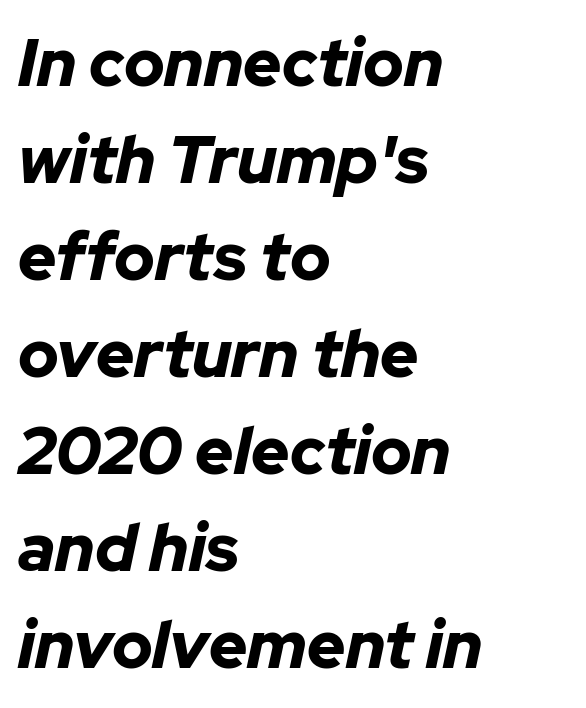
The lines in this sample share a left origin and differ only in where they stop. The gap between lines stays unmarked. Here the designer chose a conventional face with non-uniform glyph widths. How would I describe the line gaps? Plain and ordinary.
